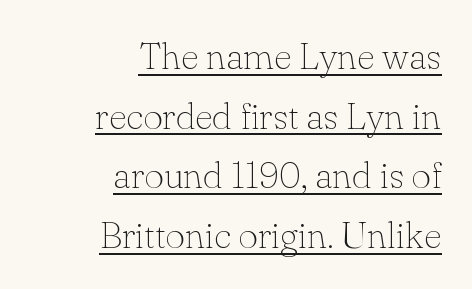
Normally led — the rows are evenly, conventionally spaced. The passage shown has conventional tracking throughout. Letterform terminals end in serifs throughout the passage. Every character sits straight up, as roman type does.
